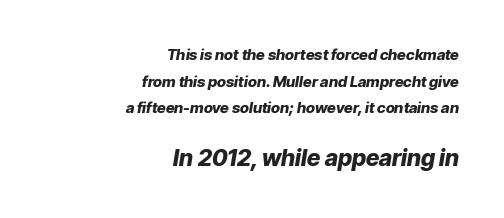
Q: Is the text bold? A: Yes.
Q: Is the text italic (slanted)? A: Yes, it leans right by about 9 degrees.
Q: Is the text underlined? A: No.
Q: How is the paragraph aligned? A: Right-aligned.
Q: Is the spacing between letters normal or unusually wide? A: Normal.
Q: Which block of text is set in a larger size, the first (top) or the second (bottom)? A: The second (bottom) one.
